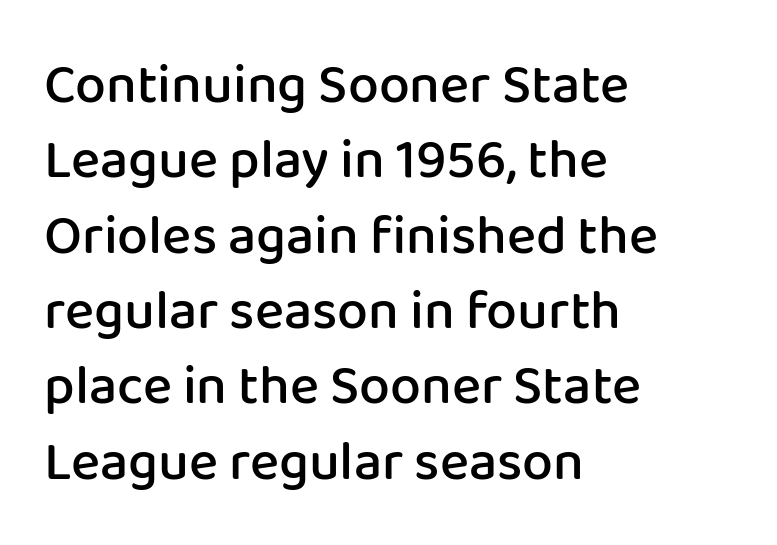
The face used here is proportionally spaced, like ordinary book or web type. Line beginnings align vertically; line endings do not. This is moderately heavy type, rendered in semibold. Any mark beneath the type? The region is blank.
